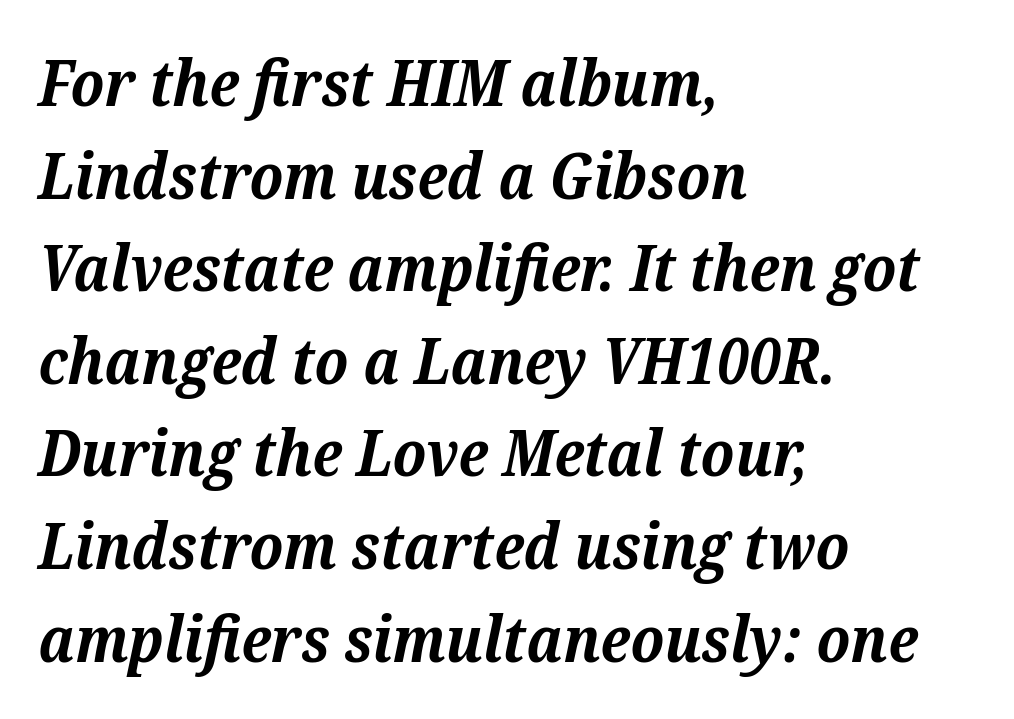
Q: Is the text bold? A: Yes.
Q: Is the text italic (slanted)? A: Yes, it leans right by about 12 degrees.
Q: Is the typeface a serif or a sans-serif typeface? A: Serif.
Q: Is the text underlined? A: No.
Q: How is the paragraph aligned? A: Left-aligned.
Q: Is the spacing between letters normal or unusually wide? A: Normal.
Q: Is the spacing between lines tight, normal or loose? A: Normal.
Q: Width (condensed, normal, or wide)? A: Normal.
Q: Stroke contrast? A: Medium.
Q: x-height? A: Medium.
Q: Monospaced? A: No.
